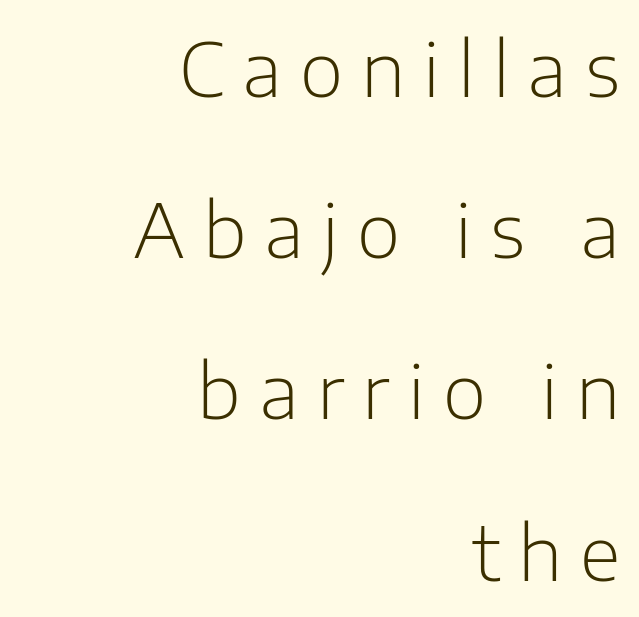
Q: Is the text bold? A: No.
Q: Is the text italic (slanted)? A: No, it is upright.
Q: Is the typeface a serif or a sans-serif typeface? A: Sans-serif.
Q: Is the text underlined? A: No.
Q: How is the paragraph aligned? A: Right-aligned.
Q: Is the spacing between letters normal or unusually wide? A: Unusually wide.
Q: Is the spacing between lines tight, normal or loose? A: Loose.
Q: Width (condensed, normal, or wide)? A: Normal.
Q: Stroke contrast? A: Low.
Q: x-height? A: Medium.
Q: Monospaced? A: No.
